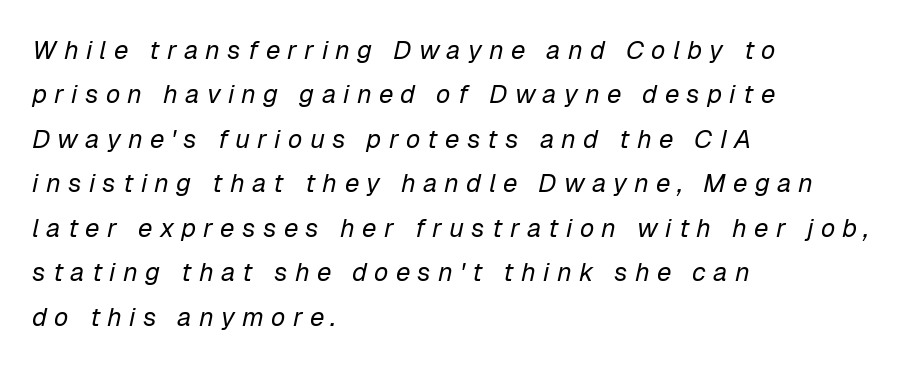
Q: Is the text bold? A: No.
Q: Is the text italic (slanted)? A: Yes, it leans right by about 12 degrees.
Q: Is the text underlined? A: No.
Q: How is the paragraph aligned? A: Left-aligned.
Q: Is the spacing between letters normal or unusually wide? A: Unusually wide.
